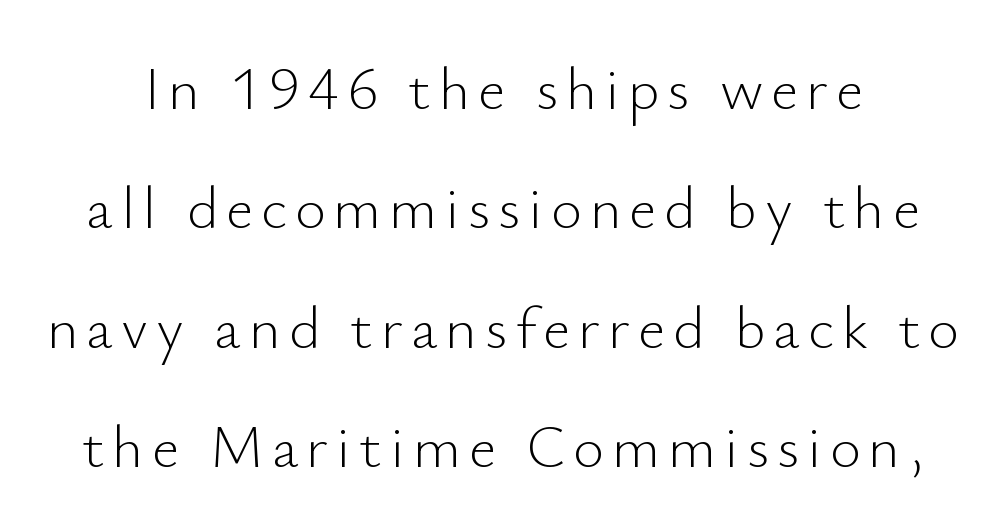
The image shows 60 px light sans-serif type, upright; set loose line spacing (1.99x), not underlined; low stroke contrast and a small x-height.
